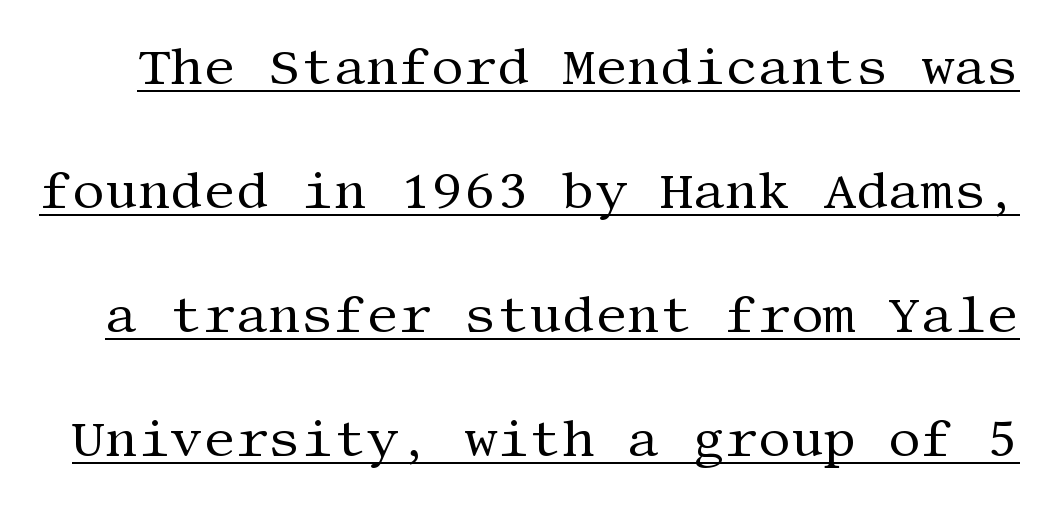
The image shows 51 px regular-weight serif type, upright; set loose line spacing (2.43x), normal letter spacing, underlined; medium stroke contrast and a large x-height.
